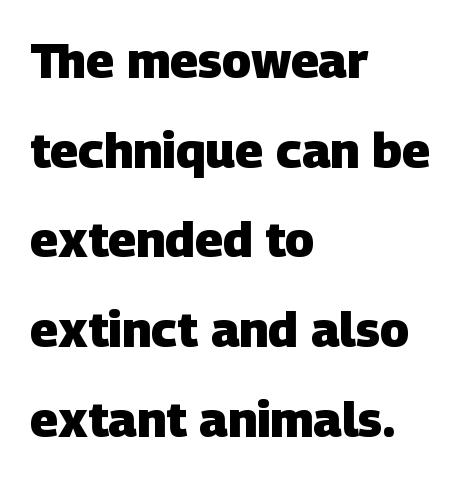
The image shows 49 px heavy sans-serif type; set left-aligned, line spacing 1.83x, normal letter spacing, not underlined; low stroke contrast and a large x-height.
